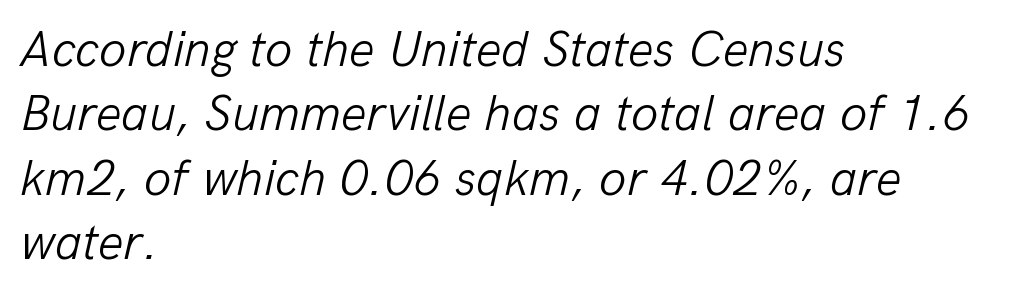
In terms of posture, this sample is oblique. This reads as an unemphasized weight, regular at the heaviest. Students, observe: this is what conventionally led text looks like. The lines are quadded left. A clean baseline with only descenders dipping below it. Nobody touched the tracking dial on this one.
